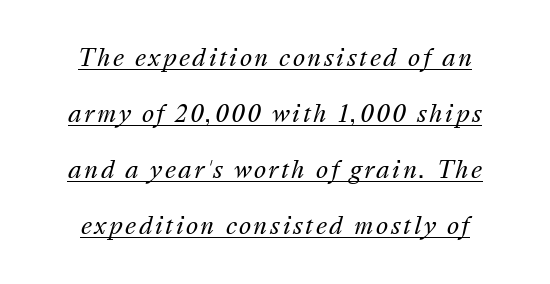
{"italic": "yes", "lean": "right", "slant_degrees": 16, "bold": "no", "underline": "yes", "align": "center", "line_spacing": "loose", "line_spacing_ratio": 2.43, "glyph_px": 23}
